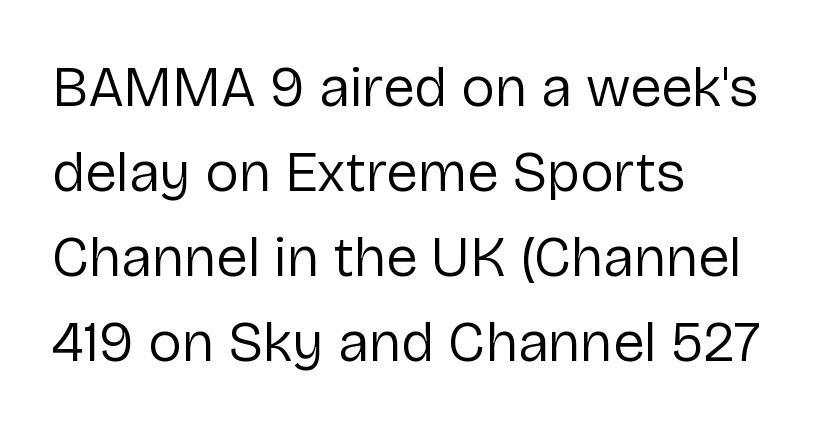
Q: Is the text bold? A: No.
Q: Is the text italic (slanted)? A: No, it is upright.
Q: Is the typeface a serif or a sans-serif typeface? A: Sans-serif.
Q: Is the text underlined? A: No.
Q: How is the paragraph aligned? A: Left-aligned.
Q: Is the spacing between letters normal or unusually wide? A: Normal.
Q: Is the spacing between lines tight, normal or loose? A: Normal.
Q: Width (condensed, normal, or wide)? A: Normal.
Q: Stroke contrast? A: Low.
Q: x-height? A: Medium.
Q: Monospaced? A: No.
